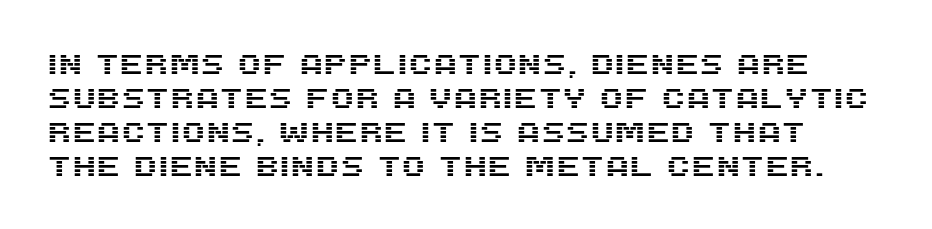
Q: Is the text italic (slanted)? A: No, it is upright.
Q: Is the typeface a serif or a sans-serif typeface? A: Sans-serif.
Q: Is the text underlined? A: No.
Q: Is the spacing between letters normal or unusually wide? A: Normal.
Q: Width (condensed, normal, or wide)? A: Normal.
Q: Stroke contrast? A: Medium.
Q: x-height? A: Large.
Q: Monospaced? A: No.
